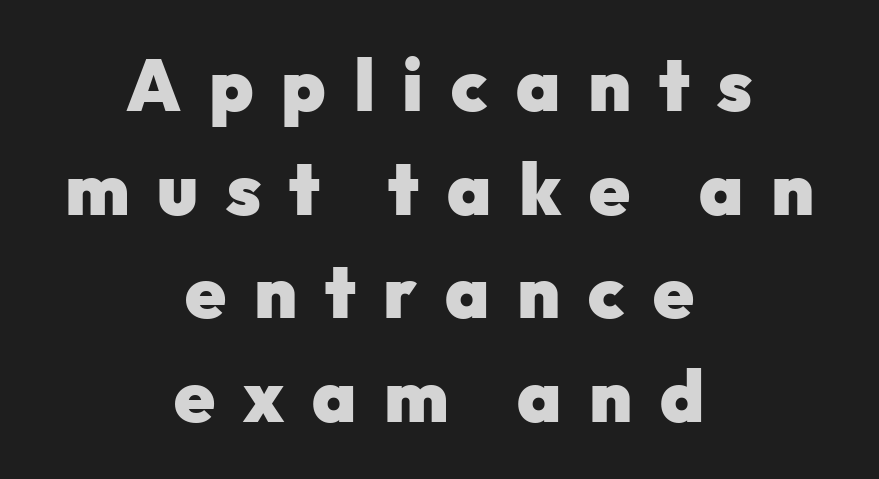
Just letters on the line, the space beneath them empty. Note the varied advance widths — an 'i' is clearly narrower than an 'm'. Posture: straight, roman, zero tilt. Type style note: lacks serifs. Each new line begins a customary step beneath the previous one. The glyphs have the mass of a bold cut.
